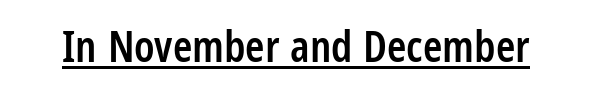
Q: Is the text bold? A: Semi-bold.
Q: Is the text italic (slanted)? A: No, it is upright.
Q: Is the typeface a serif or a sans-serif typeface? A: Sans-serif.
Q: Is the text underlined? A: Yes.
Q: Is the spacing between letters normal or unusually wide? A: Normal.
Q: Width (condensed, normal, or wide)? A: Condensed.
Q: Stroke contrast? A: Low.
Q: x-height? A: Medium.
Q: Monospaced? A: No.
